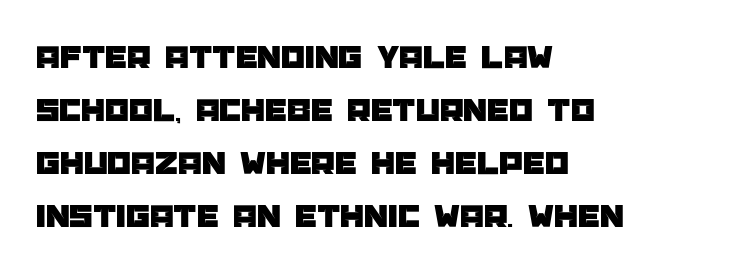
Q: Is the text italic (slanted)? A: No, it is upright.
Q: Is the typeface a serif or a sans-serif typeface? A: Sans-serif.
Q: Is the text underlined? A: No.
Q: How is the paragraph aligned? A: Left-aligned.
Q: Is the spacing between letters normal or unusually wide? A: Normal.
Q: Is the spacing between lines tight, normal or loose? A: Normal.
Q: Width (condensed, normal, or wide)? A: Normal.
Q: Stroke contrast? A: Low.
Q: x-height? A: Large.
Q: Monospaced? A: No.
